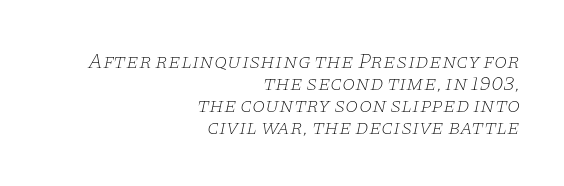
Summary of weight: not heavy and not bold. The leading is snug, giving the passage a crowded texture. Here the glyphs are tracked normally, forming tight word shapes. The foot of each line stays bare and open.
